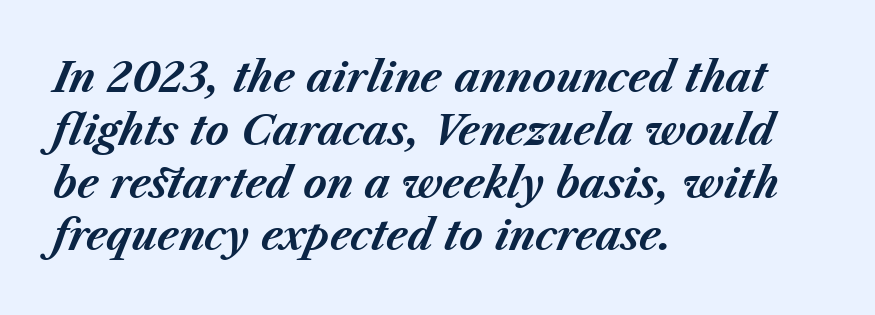
{"italic": "yes", "lean": "right", "slant_degrees": 23, "bold": "yes", "weight": "bold", "width": "normal", "stroke_contrast": "medium", "x_height": "medium", "monospaced": "no", "underline": "no", "align": "left", "line_spacing": "normal", "line_spacing_ratio": 1.32, "letter_spacing": "normal", "letter_spacing_em": 0.0, "glyph_px": 40}
